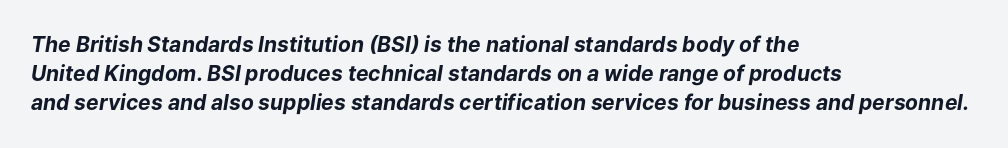
Q: Is the text bold? A: Yes.
Q: Is the text italic (slanted)? A: Yes, it leans right by about 9 degrees.
Q: Is the text underlined? A: No.
Q: How is the paragraph aligned? A: Left-aligned.
Q: Is the spacing between letters normal or unusually wide? A: Normal.
Q: Is the spacing between lines tight, normal or loose? A: Normal.
